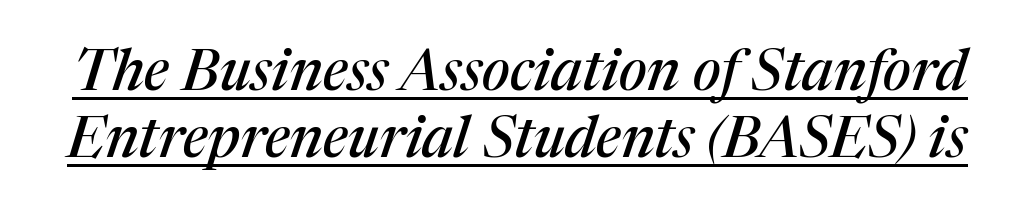
{"serif": "yes", "italic": "yes", "lean": "right", "slant_degrees": 17, "width": "normal", "stroke_contrast": "medium", "x_height": "medium", "monospaced": "no", "underline": "yes", "line_spacing_ratio": 1.17, "letter_spacing": "normal", "letter_spacing_em": 0.0, "glyph_px": 57}
